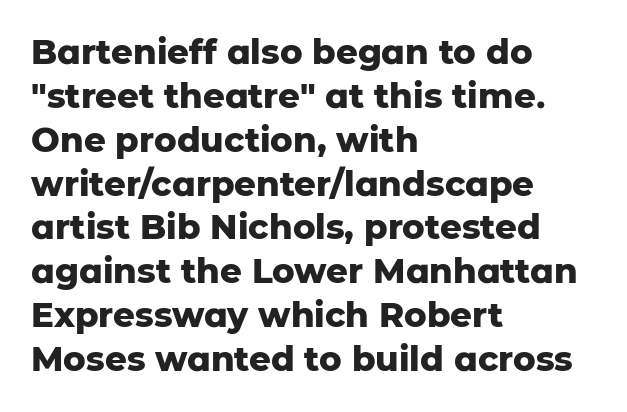
{"serif": "no", "italic": "no", "bold": "yes", "weight": "heavy", "width": "normal", "stroke_contrast": "low", "x_height": "medium", "monospaced": "no", "underline": "no", "align": "left", "line_spacing": "normal", "line_spacing_ratio": 1.29, "letter_spacing": "normal", "letter_spacing_em": 0.0, "glyph_px": 34}
